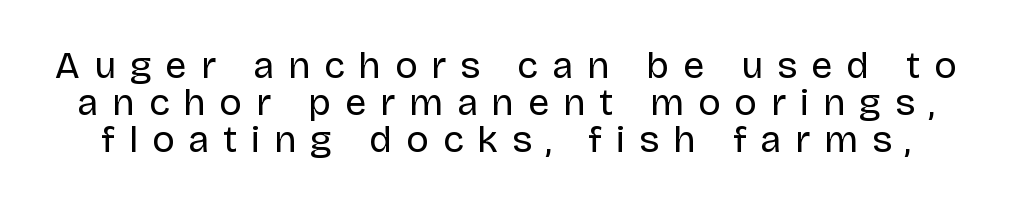
This sample uses a sans-serif face. Rows of type sit shoulder to shoulder in the vertical direction. It's the straight-up-and-down kind of type. Looks like regular typesetting: each glyph gets only the width it needs. Stroke thickness stays within the range of a standard reading face or lighter. The space directly below the letters is spotless.
